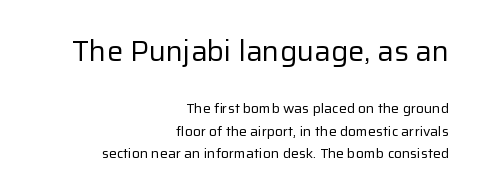
There is no visible air inserted between adjacent glyphs. Horizontal bands of white between lines are of average thickness. The face used here appears at its bigger size in the upper chunk. Heaviness? Minimal to ordinary, like unemphasized prose.
